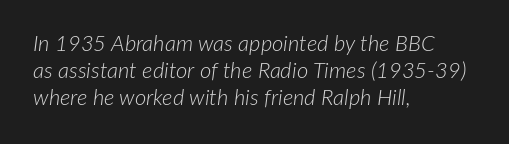
The image shows 22 px text type, italic (leaning right); set left-aligned, line spacing 1.23x, normal letter spacing, not underlined.
